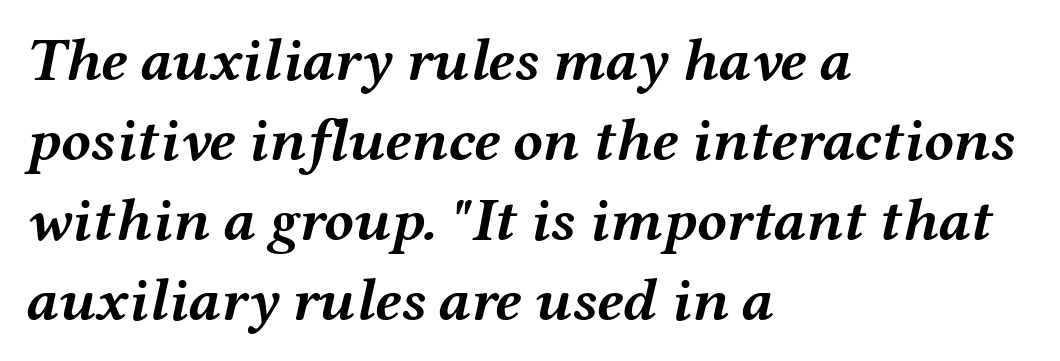
Q: Is the text bold? A: Yes.
Q: Is the text italic (slanted)? A: Yes, it leans right by about 12 degrees.
Q: Is the text underlined? A: No.
Q: How is the paragraph aligned? A: Left-aligned.
Q: Is the spacing between letters normal or unusually wide? A: Normal.
Q: Is the spacing between lines tight, normal or loose? A: Normal.
Q: Width (condensed, normal, or wide)? A: Wide.
Q: Stroke contrast? A: Medium.
Q: x-height? A: Medium.
Q: Monospaced? A: No.
